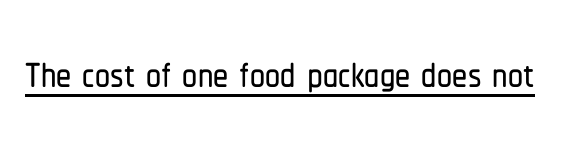
The lettering stays uniformly vertical, giving the passage a roman look. Compared with typical body copy, the letter spacing here is the same. Typographically, this falls in the sans-serif category. Underlined type.
